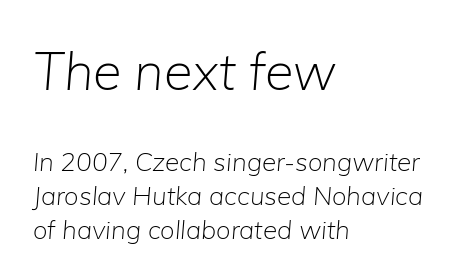
{"italic": "yes", "lean": "right", "slant_degrees": 5, "bold": "no", "weight": "light", "width": "normal", "stroke_contrast": "low", "x_height": "medium", "monospaced": "no", "underline": "no", "align": "left", "line_spacing": "normal", "line_spacing_ratio": 1.3, "letter_spacing": "normal", "letter_spacing_em": 0.0, "larger_block": "first", "size_ratio": 2.0, "glyph_px": 52}
